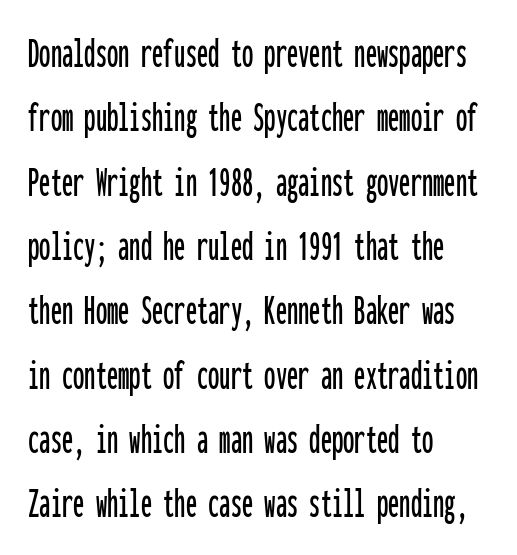
Leading matches the norm, producing a regular column. You could call the tracking neutral — neither tight nor loose. A typesetter would call this monospace, since all characters share one set width. Nope, not italic — everything's standing straight.
